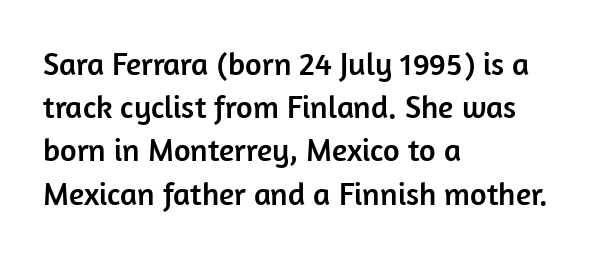
The image shows 32 px sans-serif type, upright; set left-aligned, normal line spacing (1.35x), normal letter spacing, not underlined; low stroke contrast and a medium x-height.
